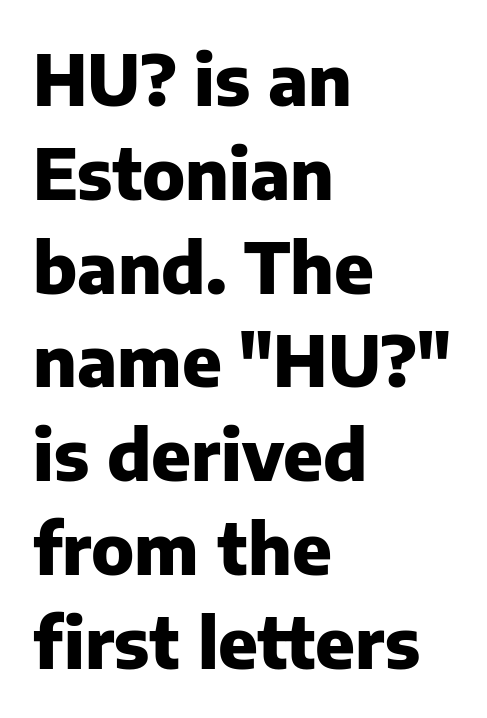
Nope, no serifs anywhere on these letters. Spacing between characters is what you'd get straight out of the box. The passage shown is emphatically bold. Words float on clear page, feet unadorned.
